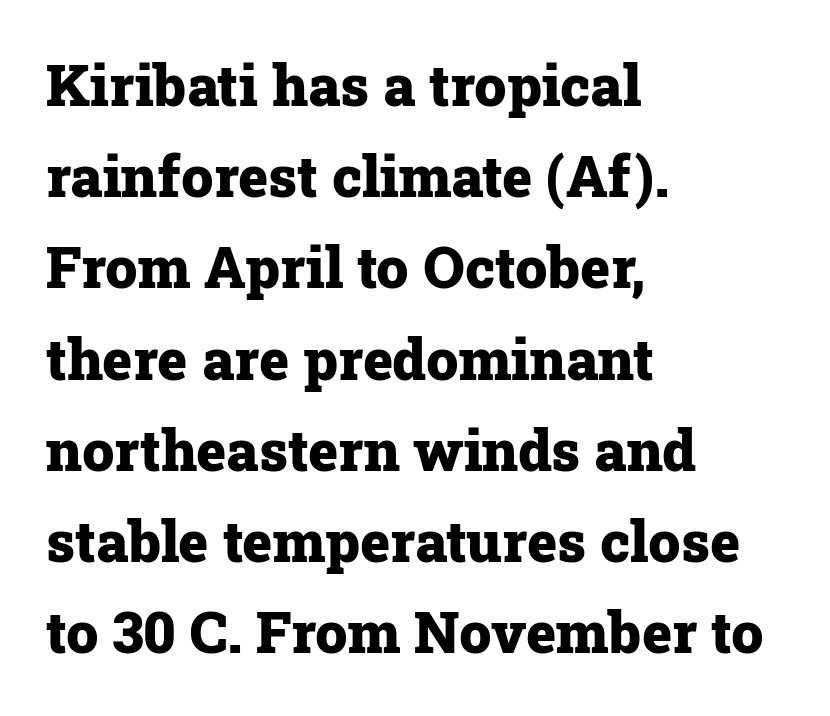
The image shows 57 px heavy serif type, upright; set left-aligned, normal line spacing (1.6x), normal letter spacing, not underlined; low stroke contrast and a medium x-height.
